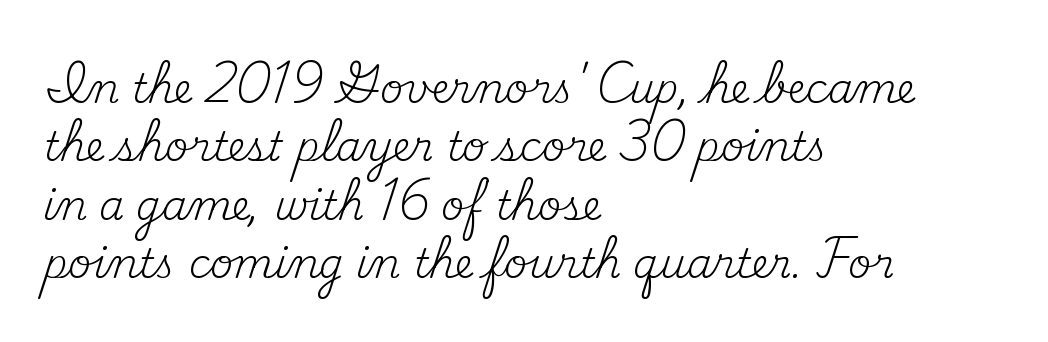
The image shows 40 px regular-weight serif type; set left-aligned, normal line spacing (1.46x), normal letter spacing, not underlined; medium stroke contrast and a small x-height.
